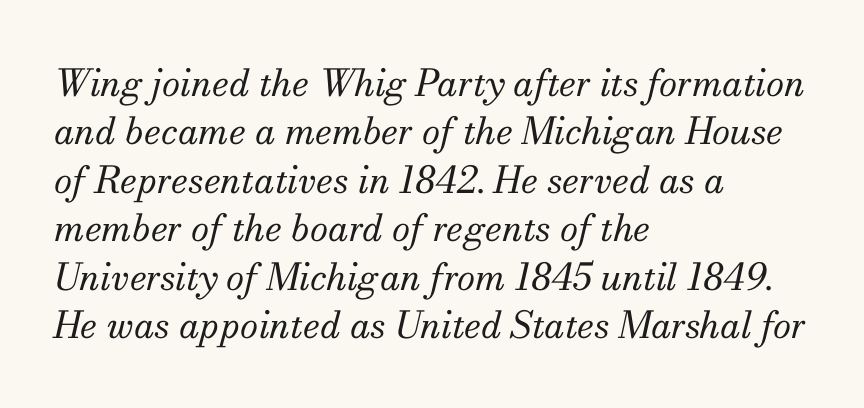
{"serif": "yes", "italic": "yes", "lean": "right", "slant_degrees": 13, "bold": "no", "weight": "regular", "width": "normal", "stroke_contrast": "medium", "x_height": "small", "monospaced": "no", "underline": "no", "align": "left", "line_spacing": "normal", "line_spacing_ratio": 1.31, "letter_spacing": "normal", "letter_spacing_em": 0.0, "glyph_px": 37}
